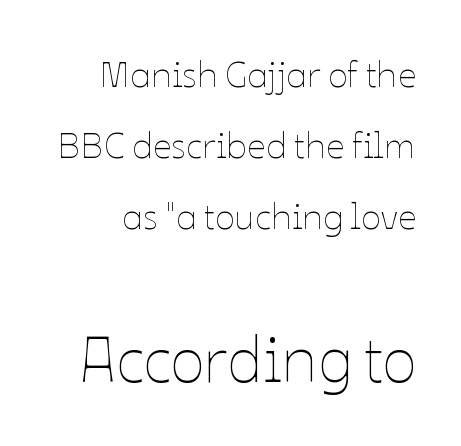
Line spacing here is loose. Look at the glyph heights: the lower group is clearly the bigger setting. What stands out about the letter spacing? Nothing — it is the standard amount. Vertical strokes here are truly vertical. Proportional: the letters do not fall into vertical columns.
